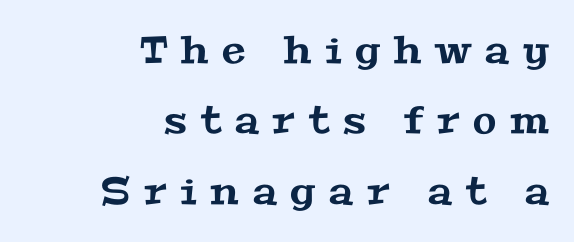
{"serif": "yes", "width": "wide", "stroke_contrast": "medium", "x_height": "medium", "monospaced": "no", "underline": "no", "align": "right", "line_spacing_ratio": 1.85, "letter_spacing": "wide", "letter_spacing_em": 0.36, "glyph_px": 38}
